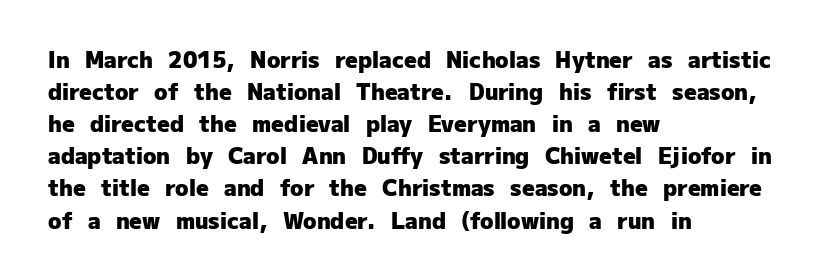
The image shows 22 px bold type, upright; set left-aligned, normal line spacing (1.46x), normal letter spacing, not underlined.
